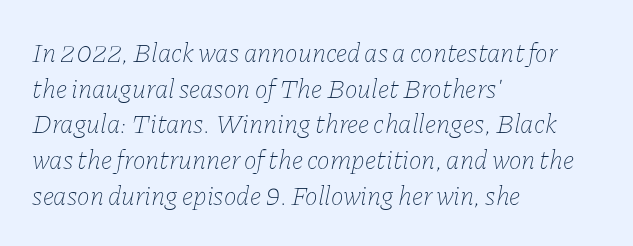
Q: Is the text bold? A: No.
Q: Is the text italic (slanted)? A: Yes, it leans right by about 11 degrees.
Q: Is the text underlined? A: No.
Q: How is the paragraph aligned? A: Left-aligned.
Q: Is the spacing between letters normal or unusually wide? A: Normal.
Q: Is the spacing between lines tight, normal or loose? A: Normal.
